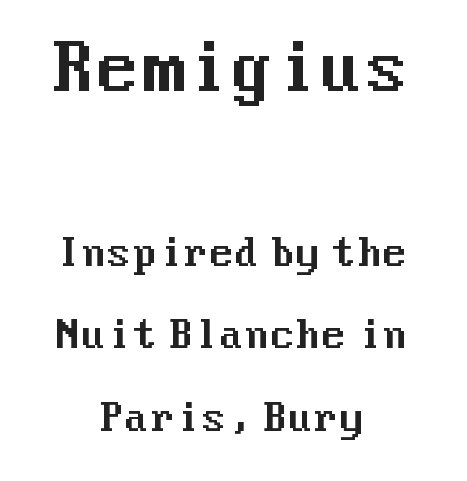
The image shows 65 px sans-serif type, upright; set centered, loose line spacing (2.22x), normal letter spacing, not underlined; the first (top) block is 1.76x larger; medium stroke contrast and a medium x-height.
